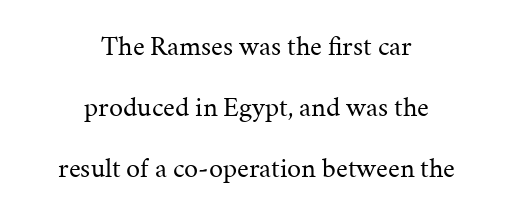
{"serif": "yes", "italic": "no", "bold": "no", "weight": "regular", "width": "normal", "stroke_contrast": "medium", "x_height": "medium", "monospaced": "no", "underline": "no", "align": "center", "line_spacing": "loose", "line_spacing_ratio": 2.17, "letter_spacing": "normal", "letter_spacing_em": 0.0, "glyph_px": 28}
